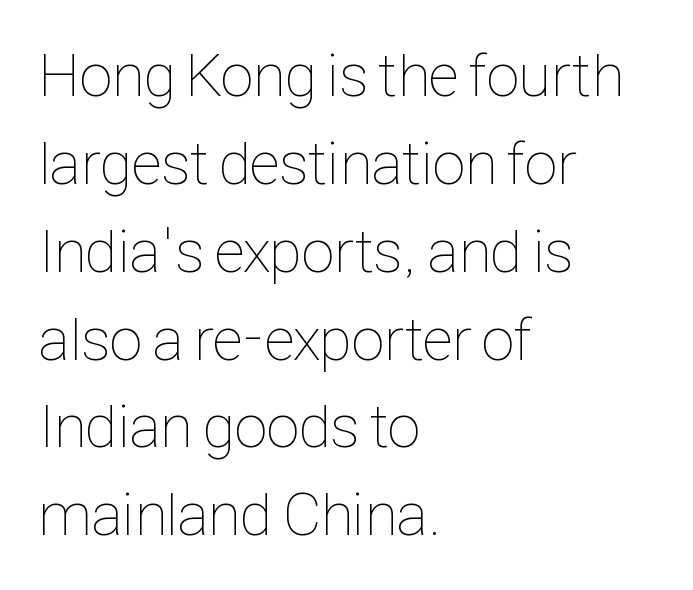
Tracking value appears to be zero — textbook default spacing. The typography opts for an upright posture over an oblique one. The vertical gap from one line to the next is medium. One-word summary of the alignment: left. No heavy texture on the line: the type isn't bold.
